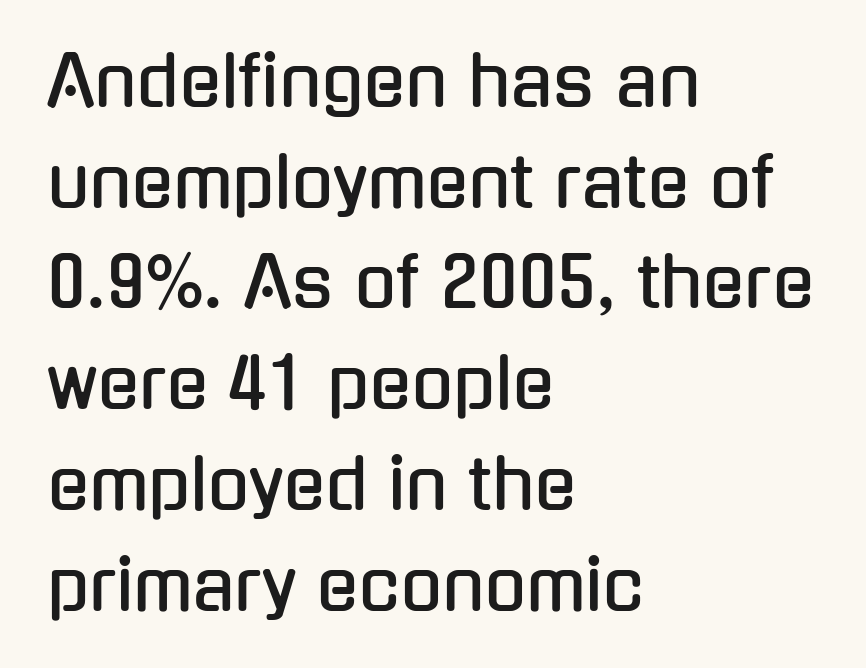
Q: Is the text italic (slanted)? A: No, it is upright.
Q: Is the typeface a serif or a sans-serif typeface? A: Sans-serif.
Q: Is the text underlined? A: No.
Q: How is the paragraph aligned? A: Left-aligned.
Q: Is the spacing between letters normal or unusually wide? A: Normal.
Q: Is the spacing between lines tight, normal or loose? A: Normal.
Q: Width (condensed, normal, or wide)? A: Condensed.
Q: Stroke contrast? A: Low.
Q: x-height? A: Medium.
Q: Monospaced? A: No.
